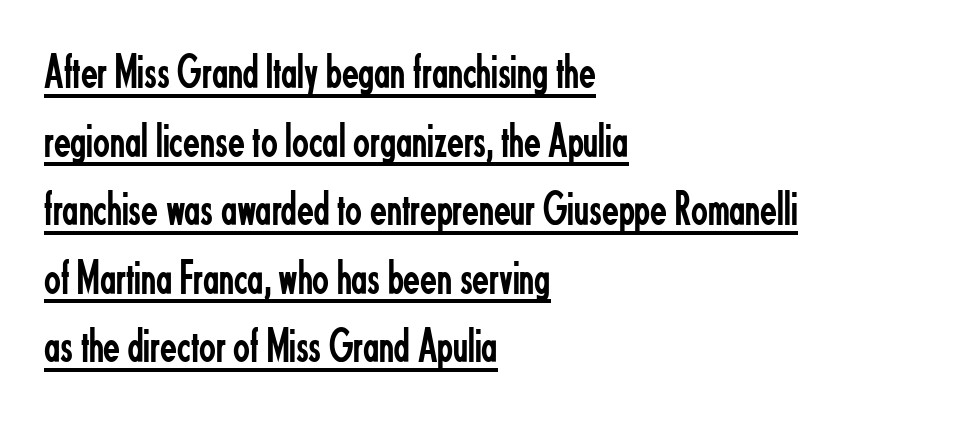
The image shows 49 px regular-weight, condensed sans-serif type, upright; set left-aligned, normal line spacing (1.4x), normal letter spacing, underlined; low stroke contrast and a small x-height.
